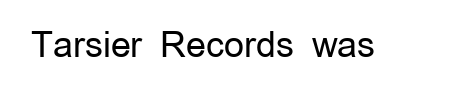
Q: Is the text bold? A: No.
Q: Is the text italic (slanted)? A: No, it is upright.
Q: Is the typeface a serif or a sans-serif typeface? A: Sans-serif.
Q: Is the text underlined? A: No.
Q: Is the spacing between letters normal or unusually wide? A: Normal.
Q: Width (condensed, normal, or wide)? A: Normal.
Q: Stroke contrast? A: Low.
Q: x-height? A: Medium.
Q: Monospaced? A: No.
